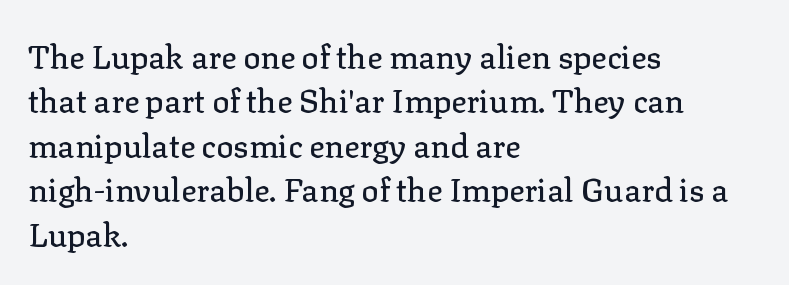
Q: Is the text italic (slanted)? A: No, it is upright.
Q: Is the typeface a serif or a sans-serif typeface? A: Serif.
Q: Is the text underlined? A: No.
Q: How is the paragraph aligned? A: Left-aligned.
Q: Is the spacing between letters normal or unusually wide? A: Normal.
Q: Is the spacing between lines tight, normal or loose? A: Normal.
Q: Width (condensed, normal, or wide)? A: Normal.
Q: Stroke contrast? A: Low.
Q: x-height? A: Medium.
Q: Monospaced? A: No.
